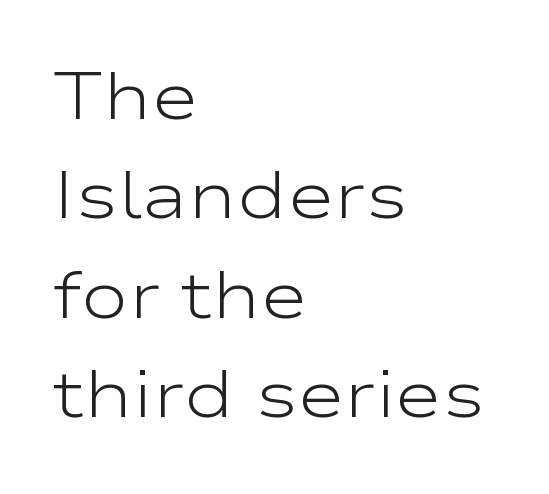
Q: Is the text bold? A: No.
Q: Is the text italic (slanted)? A: No, it is upright.
Q: Is the typeface a serif or a sans-serif typeface? A: Sans-serif.
Q: Is the text underlined? A: No.
Q: How is the paragraph aligned? A: Left-aligned.
Q: Is the spacing between letters normal or unusually wide? A: Normal.
Q: Is the spacing between lines tight, normal or loose? A: Normal.
Q: Width (condensed, normal, or wide)? A: Wide.
Q: Stroke contrast? A: Low.
Q: x-height? A: Medium.
Q: Monospaced? A: No.
